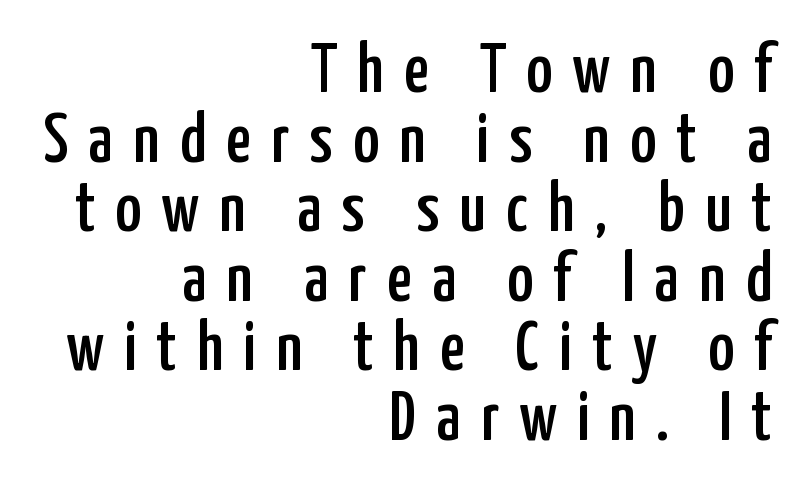
Q: Is the text italic (slanted)? A: No, it is upright.
Q: Is the typeface a serif or a sans-serif typeface? A: Sans-serif.
Q: Is the text underlined? A: No.
Q: How is the paragraph aligned? A: Right-aligned.
Q: Is the spacing between letters normal or unusually wide? A: Unusually wide.
Q: Is the spacing between lines tight, normal or loose? A: Tight.
Q: Width (condensed, normal, or wide)? A: Condensed.
Q: Stroke contrast? A: Low.
Q: x-height? A: Medium.
Q: Monospaced? A: No.
